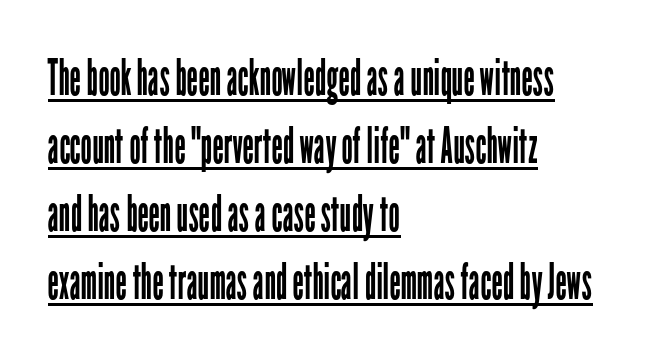
Q: Is the text bold? A: No.
Q: Is the text italic (slanted)? A: No, it is upright.
Q: Is the typeface a serif or a sans-serif typeface? A: Sans-serif.
Q: Is the text underlined? A: Yes.
Q: How is the paragraph aligned? A: Left-aligned.
Q: Is the spacing between letters normal or unusually wide? A: Normal.
Q: Is the spacing between lines tight, normal or loose? A: Normal.
Q: Width (condensed, normal, or wide)? A: Condensed.
Q: Stroke contrast? A: Low.
Q: x-height? A: Medium.
Q: Monospaced? A: No.
